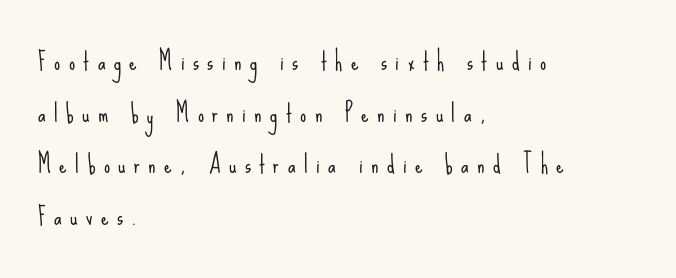
The image shows 24 px text type, upright; set left-aligned, loose line spacing (2.15x), unusually wide letter spacing (+0.35 em), not underlined.
